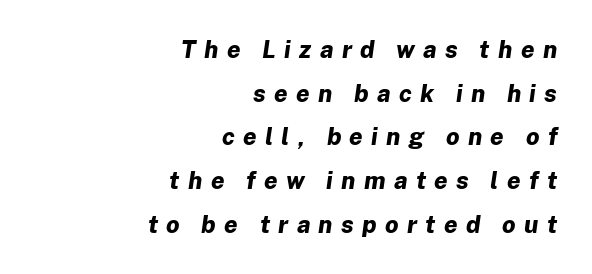
{"italic": "yes", "lean": "right", "slant_degrees": 8, "bold": "yes", "underline": "no", "align": "right", "line_spacing_ratio": 1.82, "letter_spacing": "wide", "letter_spacing_em": 0.35, "glyph_px": 24}
